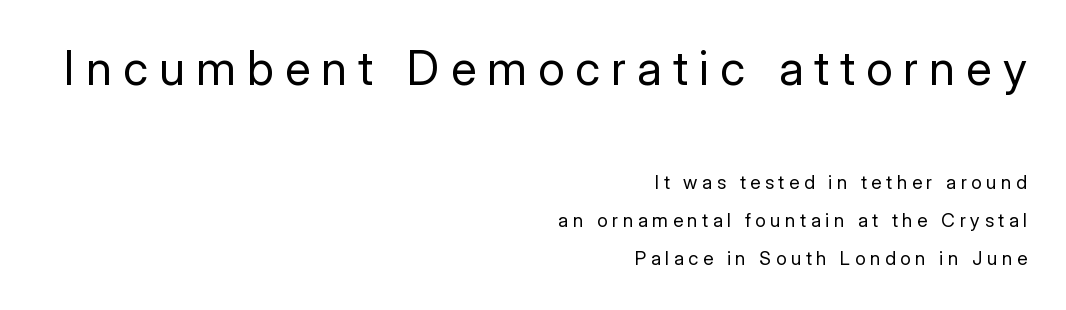
Q: Is the text bold? A: No.
Q: Is the text italic (slanted)? A: No, it is upright.
Q: Is the typeface a serif or a sans-serif typeface? A: Sans-serif.
Q: Is the text underlined? A: No.
Q: How is the paragraph aligned? A: Right-aligned.
Q: Is the spacing between letters normal or unusually wide? A: Unusually wide.
Q: Is the spacing between lines tight, normal or loose? A: Loose.
Q: Which block of text is set in a larger size, the first (top) or the second (bottom)? A: The first (top) one.
Q: Width (condensed, normal, or wide)? A: Normal.
Q: Stroke contrast? A: Low.
Q: x-height? A: Medium.
Q: Monospaced? A: No.
